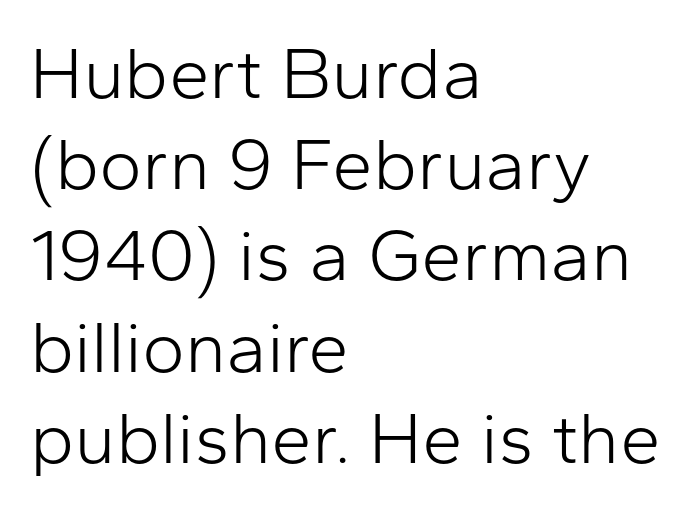
The image shows 73 px light sans-serif type, upright; set left-aligned, normal line spacing (1.25x), normal letter spacing, not underlined; low stroke contrast and a medium x-height.
